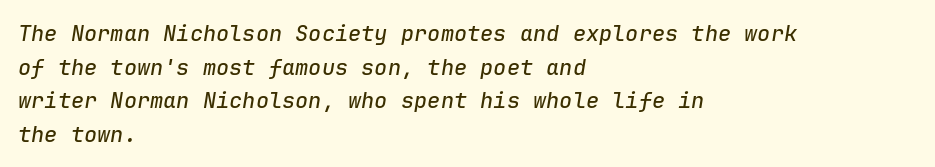
Each new line begins a customary step beneath the previous one. Has an underline been added? It has not. Style check: oblique. The rendering keeps characters at their native spacing. Teacher's note: observe the even left margin — that is flush-left alignment.
